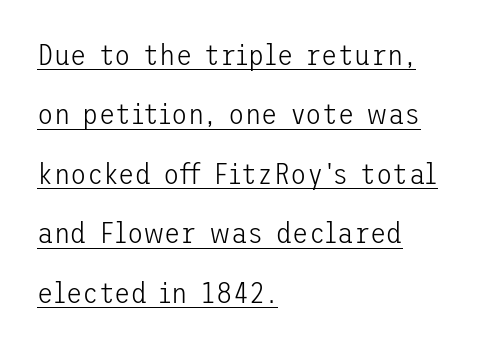
The characters display no serif detailing; their extremities are plain. Vertically, the passage feels expansive, rows floating well apart. Compared with undecorated copy, this sample adds a rule below the words. Horizontal alignment here is leftward, the default for most running prose. No extra tracking has been applied to these lines. Posture: upright roman.
